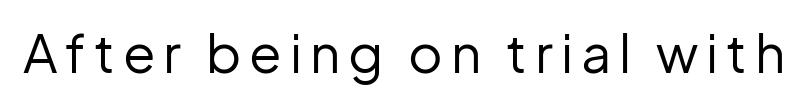
{"serif": "no", "italic": "no", "bold": "no", "weight": "regular", "width": "normal", "stroke_contrast": "low", "x_height": "medium", "monospaced": "no", "underline": "no", "glyph_px": 53}
